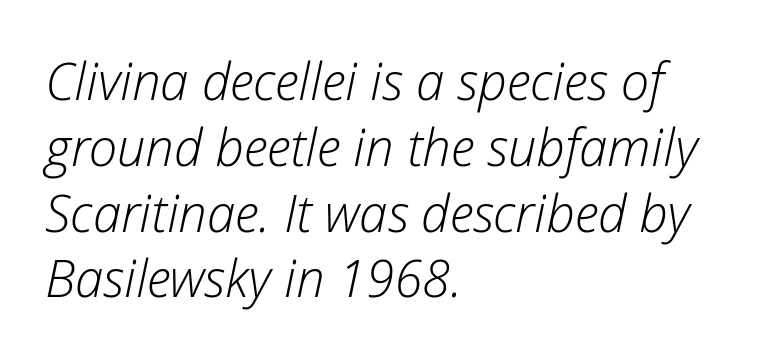
The image shows 51 px light type, italic (leaning right); set left-aligned, normal line spacing (1.29x), normal letter spacing, not underlined; low stroke contrast and a medium x-height.
